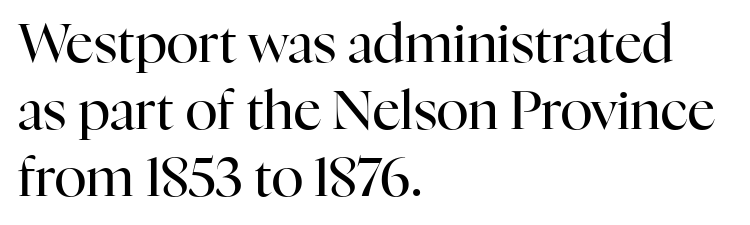
The specimen reads as upright at a glance. The area under the type is left untouched. The rendering anchors every line to the left-hand side. Note the varied advance widths — an 'i' is clearly narrower than an 'm'. Weight: not bold — regular or lighter. There is no visible air inserted between adjacent glyphs.
